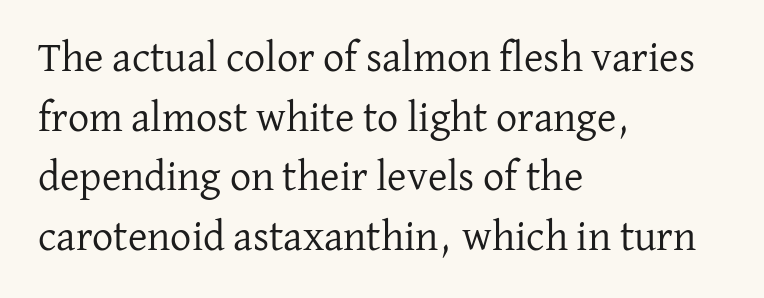
The image shows 42 px regular-weight serif type, upright; set left-aligned, normal line spacing (1.42x), normal letter spacing, not underlined; low stroke contrast and a medium x-height.
